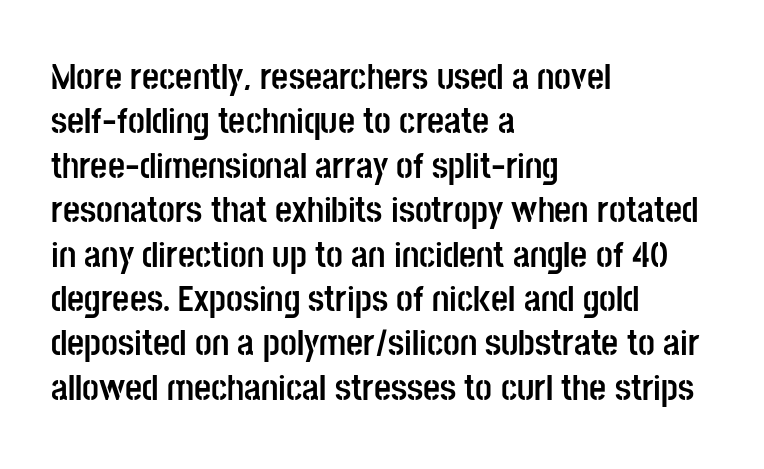
Q: Is the text bold? A: Yes.
Q: Is the text italic (slanted)? A: No, it is upright.
Q: Is the typeface a serif or a sans-serif typeface? A: Sans-serif.
Q: Is the text underlined? A: No.
Q: How is the paragraph aligned? A: Left-aligned.
Q: Is the spacing between letters normal or unusually wide? A: Normal.
Q: Width (condensed, normal, or wide)? A: Condensed.
Q: Stroke contrast? A: Low.
Q: x-height? A: Large.
Q: Monospaced? A: No.
